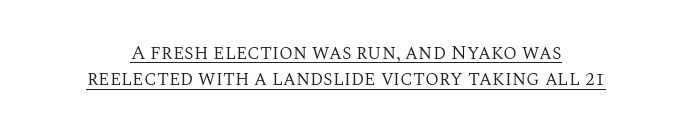
Q: Is the text bold? A: No.
Q: Is the text italic (slanted)? A: No, it is upright.
Q: Is the text underlined? A: Yes.
Q: How is the paragraph aligned? A: Centered.
Q: Is the spacing between letters normal or unusually wide? A: Normal.
Q: Is the spacing between lines tight, normal or loose? A: Normal.
